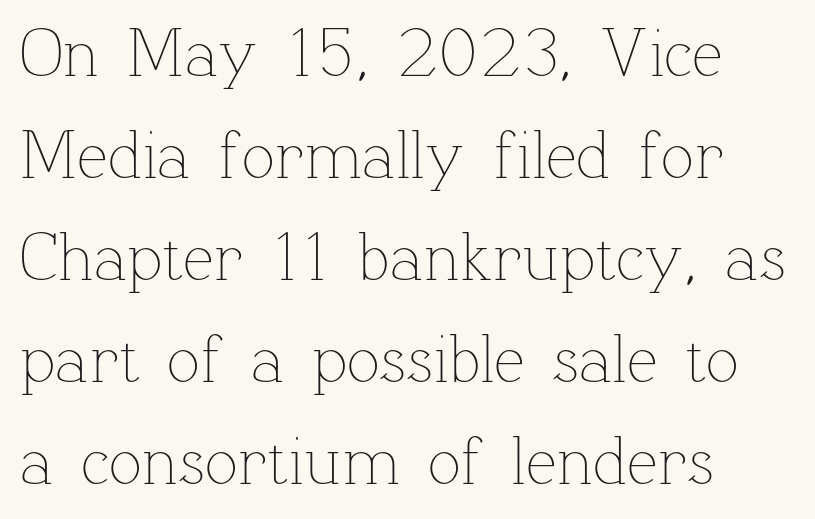
Q: Is the text bold? A: No.
Q: Is the text italic (slanted)? A: No, it is upright.
Q: Is the text underlined? A: No.
Q: How is the paragraph aligned? A: Left-aligned.
Q: Is the spacing between letters normal or unusually wide? A: Normal.
Q: Is the spacing between lines tight, normal or loose? A: Normal.
Q: Width (condensed, normal, or wide)? A: Normal.
Q: Stroke contrast? A: Low.
Q: x-height? A: Medium.
Q: Monospaced? A: No.
